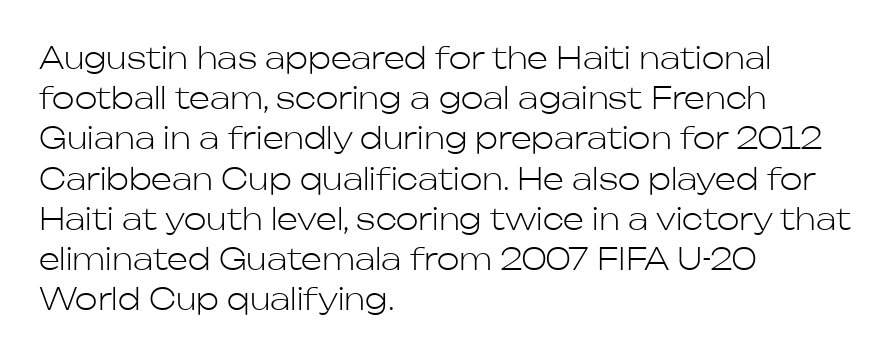
Designer's note — italics off, roman on. Where is the straight margin? On the left. The passage shown is typed in a proportional face where columns would drift. Regular leading. Font category for this specimen: sans-serif. Nothing heavy about these letters — not bold at all.
